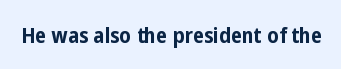
Short note: letters normally spaced. Words float on clear page, feet unadorned. The letters stand upright; this is a roman face. Heavy, bold letterforms.
